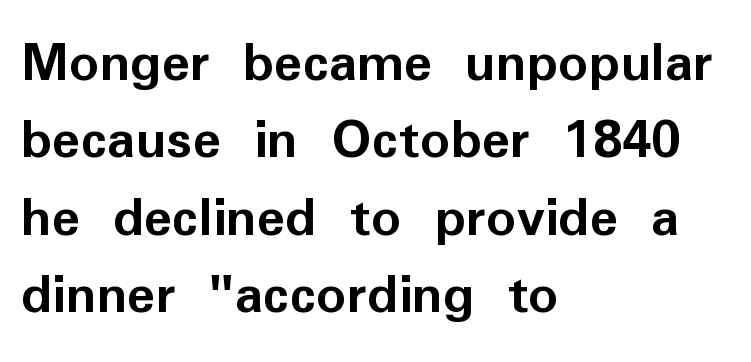
Q: Is the text bold? A: Yes.
Q: Is the text italic (slanted)? A: No, it is upright.
Q: Is the typeface a serif or a sans-serif typeface? A: Sans-serif.
Q: Is the text underlined? A: No.
Q: How is the paragraph aligned? A: Left-aligned.
Q: Is the spacing between letters normal or unusually wide? A: Normal.
Q: Is the spacing between lines tight, normal or loose? A: Normal.
Q: Width (condensed, normal, or wide)? A: Normal.
Q: Stroke contrast? A: Low.
Q: x-height? A: Medium.
Q: Monospaced? A: No.
